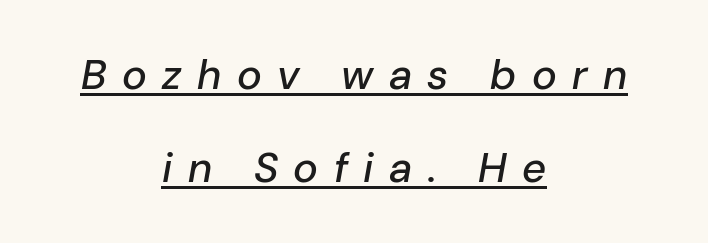
{"italic": "yes", "lean": "right", "slant_degrees": 10, "width": "normal", "stroke_contrast": "low", "x_height": "medium", "monospaced": "no", "underline": "yes", "align": "center", "line_spacing": "loose", "line_spacing_ratio": 2.21, "letter_spacing": "wide", "letter_spacing_em": 0.37, "glyph_px": 42}
